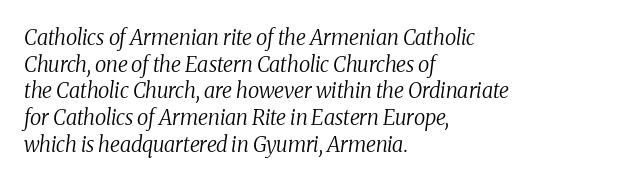
Q: Is the text bold? A: No.
Q: Is the text italic (slanted)? A: Yes, it leans right by about 8 degrees.
Q: Is the text underlined? A: No.
Q: How is the paragraph aligned? A: Left-aligned.
Q: Is the spacing between letters normal or unusually wide? A: Normal.
Q: Is the spacing between lines tight, normal or loose? A: Normal.
